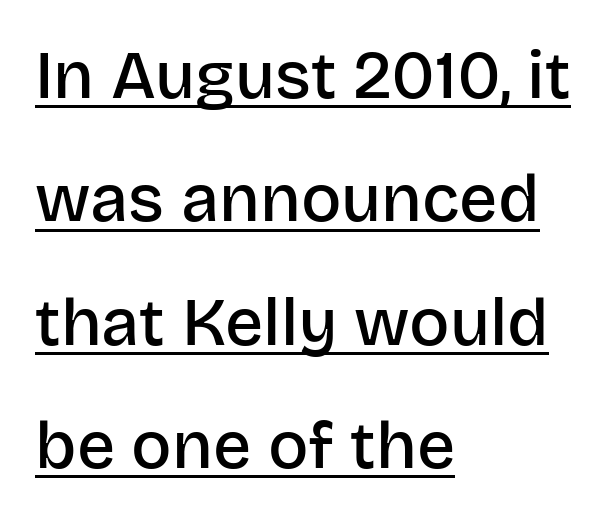
{"serif": "no", "italic": "no", "bold": "semi", "weight": "semibold", "width": "normal", "stroke_contrast": "low", "x_height": "large", "monospaced": "no", "underline": "yes", "align": "left", "line_spacing_ratio": 1.84, "letter_spacing": "normal", "letter_spacing_em": 0.0, "glyph_px": 67}
